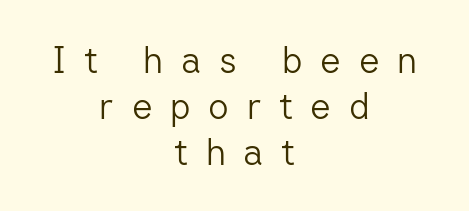
The type is letterspaced generously, with wide tracking. The line-height multiplier appears to be the usual default. Weight: regular or lighter. This rendering uses center alignment, leaving both contours irregular but symmetric. The axis of the letterforms is exactly vertical.
